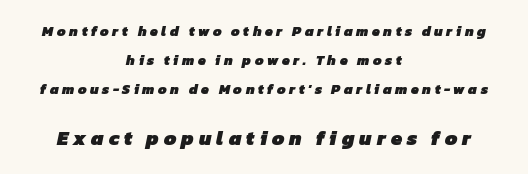
Visually the block forms a symmetrical silhouette, jagged on both flanks. I'd describe the lettering as bold — thick and assertive. Rows of type keep a wide berth in the vertical direction. You get the small type first, then a jump to larger type.
